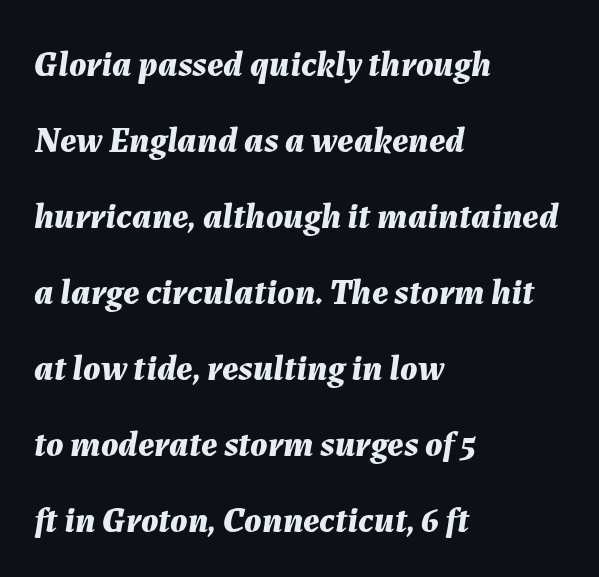
Q: Is the text bold? A: Yes.
Q: Is the text italic (slanted)? A: Yes, it leans right by about 7 degrees.
Q: Is the text underlined? A: No.
Q: How is the paragraph aligned? A: Left-aligned.
Q: Is the spacing between letters normal or unusually wide? A: Normal.
Q: Is the spacing between lines tight, normal or loose? A: Loose.
Q: Width (condensed, normal, or wide)? A: Normal.
Q: Stroke contrast? A: Medium.
Q: x-height? A: Medium.
Q: Monospaced? A: No.
